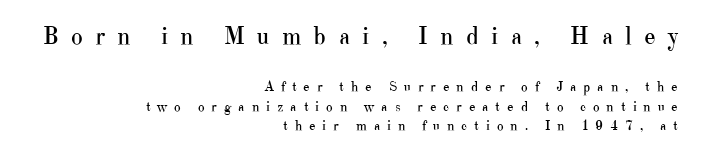
Q: Is the text bold? A: No.
Q: Is the text italic (slanted)? A: No, it is upright.
Q: Is the text underlined? A: No.
Q: How is the paragraph aligned? A: Right-aligned.
Q: Is the spacing between letters normal or unusually wide? A: Unusually wide.
Q: Is the spacing between lines tight, normal or loose? A: Normal.
Q: Which block of text is set in a larger size, the first (top) or the second (bottom)? A: The first (top) one.
